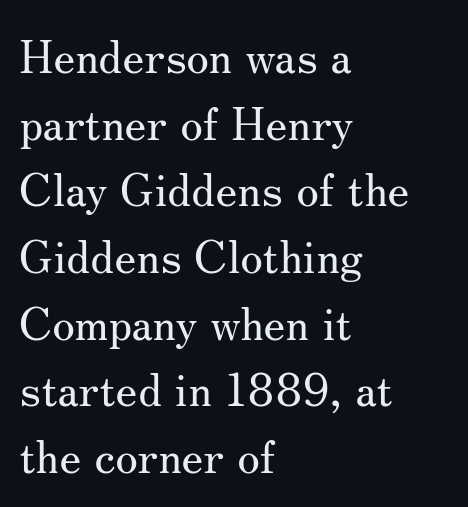
Descenders are the only things crossing below the line. Do the characters align in a grid? No, the font is proportional. The typeface chosen for these lines features serifs. This block has exactly the height ordinary leading produces.
